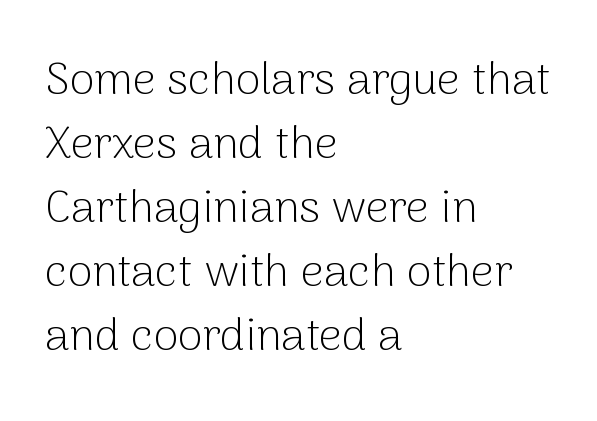
The image shows 45 px light sans-serif type, upright; set left-aligned, normal line spacing (1.42x), normal letter spacing, not underlined; low stroke contrast and a medium x-height.
